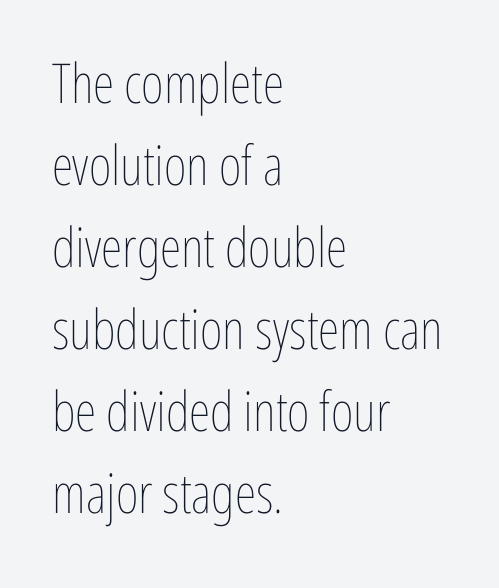
{"italic": "no", "bold": "no", "weight": "thin", "width": "condensed", "stroke_contrast": "low", "x_height": "medium", "monospaced": "no", "underline": "no", "align": "left", "line_spacing": "normal", "line_spacing_ratio": 1.49, "letter_spacing": "normal", "letter_spacing_em": 0.0, "glyph_px": 55}
